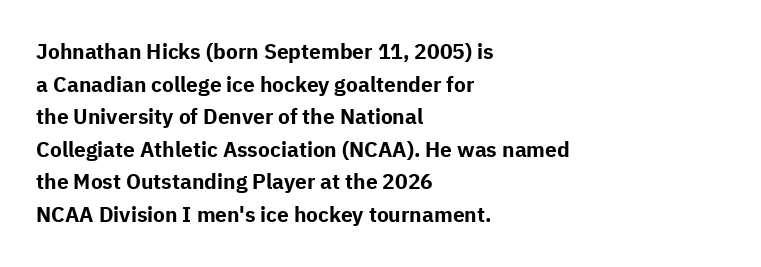
{"italic": "no", "bold": "yes", "underline": "no", "align": "left", "line_spacing": "normal", "line_spacing_ratio": 1.55, "letter_spacing": "normal", "letter_spacing_em": 0.0, "glyph_px": 21}
